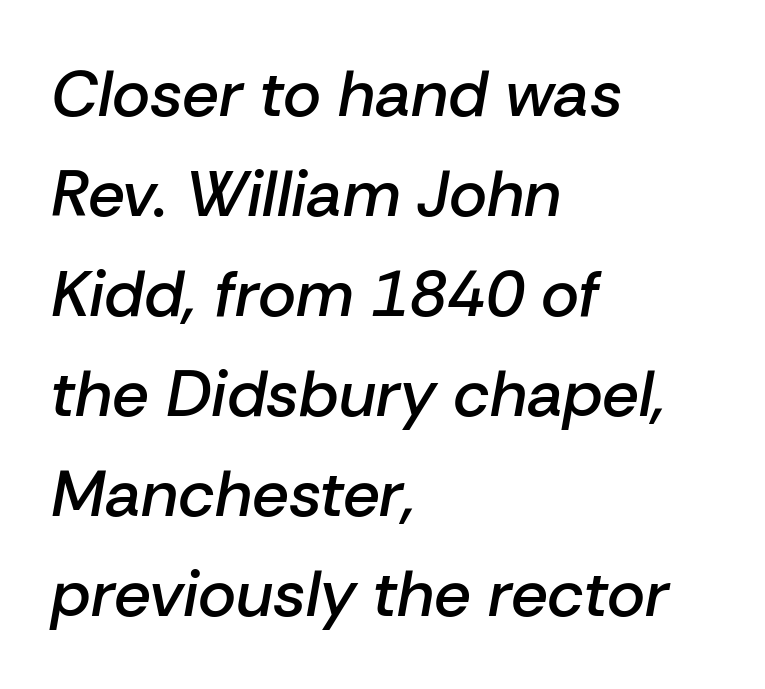
Q: Is the text bold? A: Semi-bold.
Q: Is the text italic (slanted)? A: Yes, it leans right by about 10 degrees.
Q: Is the text underlined? A: No.
Q: How is the paragraph aligned? A: Left-aligned.
Q: Is the spacing between letters normal or unusually wide? A: Normal.
Q: Is the spacing between lines tight, normal or loose? A: Normal.
Q: Width (condensed, normal, or wide)? A: Normal.
Q: Stroke contrast? A: Low.
Q: x-height? A: Medium.
Q: Monospaced? A: No.
